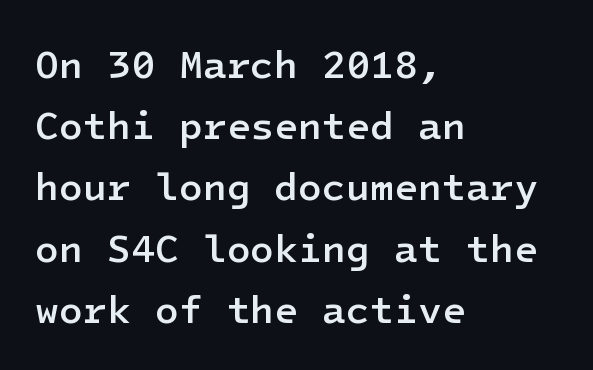
The image shows 39 px semibold sans-serif type, upright; set left-aligned, normal line spacing (1.57x), normal letter spacing, not underlined; low stroke contrast and a medium x-height.
